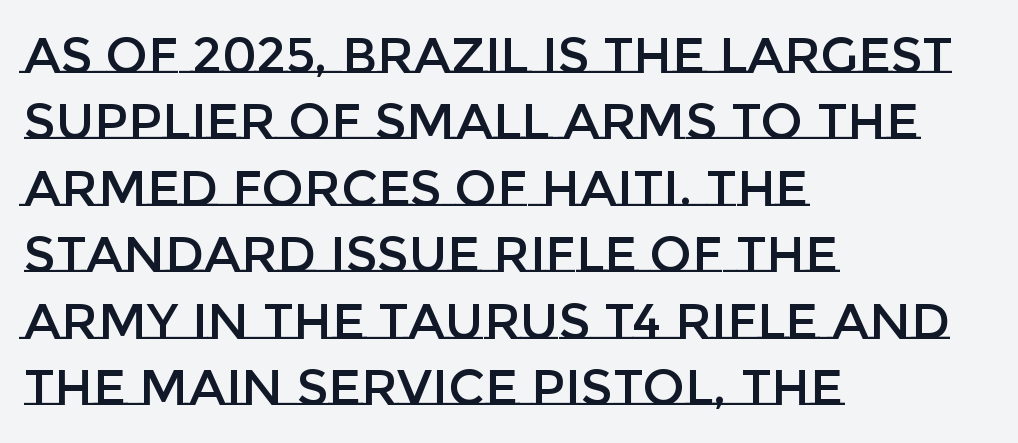
Q: Is the text italic (slanted)? A: No, it is upright.
Q: Is the text underlined? A: No.
Q: How is the paragraph aligned? A: Left-aligned.
Q: Is the spacing between letters normal or unusually wide? A: Normal.
Q: Is the spacing between lines tight, normal or loose? A: Normal.
Q: Width (condensed, normal, or wide)? A: Normal.
Q: Stroke contrast? A: Low.
Q: x-height? A: Large.
Q: Monospaced? A: No.
